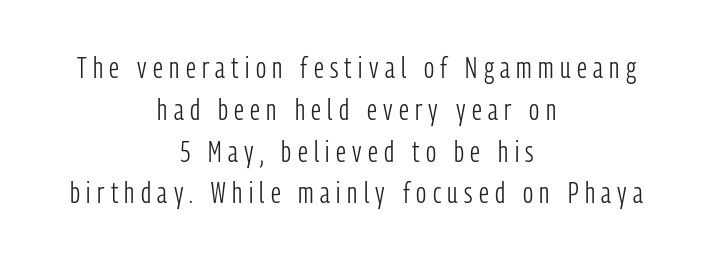
The image shows 29 px light, condensed sans-serif type, upright; set centered, normal line spacing (1.44x), unusually wide letter spacing (+0.22 em), not underlined; low stroke contrast and a medium x-height.
